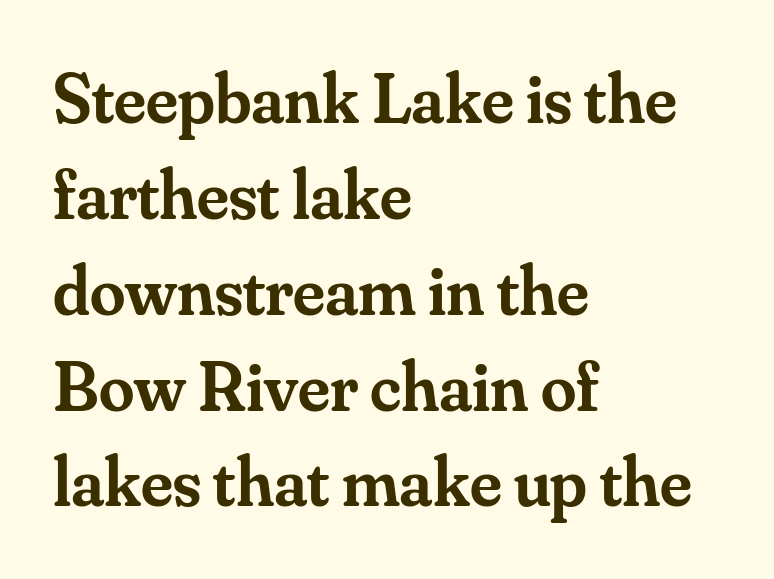
Is the block centered? No — it sits flush against the left margin. What weight is shown? A semibold, between regular and bold. The face used here is proportionally spaced, like ordinary book or web type. These lines keep a tight, regular rhythm from letter to letter. This sample uses a serif face. Upright lettering throughout.
